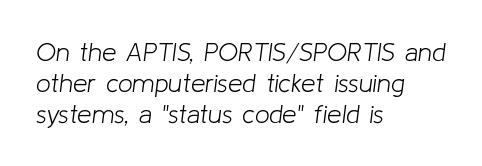
Q: Is the text bold? A: No.
Q: Is the text italic (slanted)? A: Yes, it leans right by about 8 degrees.
Q: Is the text underlined? A: No.
Q: How is the paragraph aligned? A: Left-aligned.
Q: Is the spacing between letters normal or unusually wide? A: Normal.
